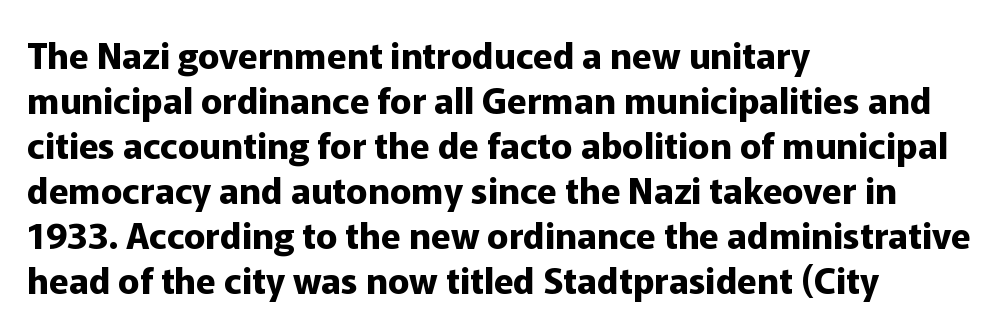
This sample keeps an unexceptional amount of space between lines. The passage is arranged the way most books set body copy — flush left. Compared with typical body copy, the letter spacing here is the same. Descenders hang freely into open space. Strong, thick strokes mark this as bold type.
